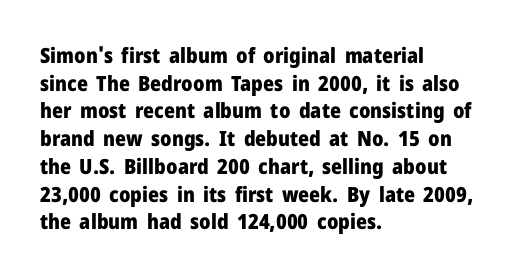
The image shows 21 px bold type, upright; set left-aligned, normal line spacing (1.32x), normal letter spacing, not underlined.
